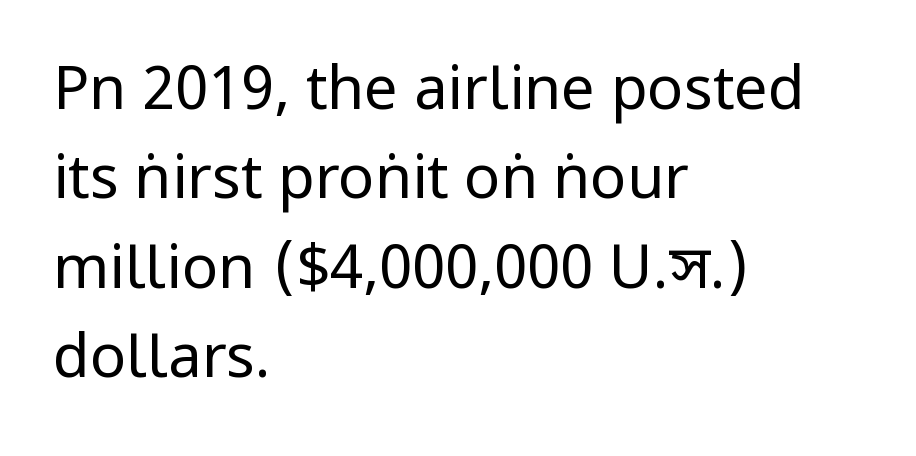
How would I describe the line gaps? Plain and ordinary. A typesetter would call this proportional, since set widths differ per character. The type sits square on the baseline with zero lean. Tracking here is standard; glyphs follow each other at the usual distance. Quick note: underline off. The strokes carry an ordinary text weight at most.
